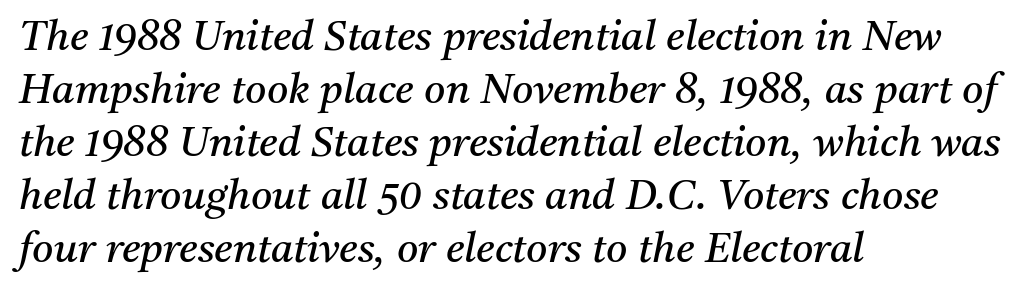
Q: Is the text bold? A: No.
Q: Is the text italic (slanted)? A: Yes, it leans right by about 11 degrees.
Q: Is the typeface a serif or a sans-serif typeface? A: Serif.
Q: Is the text underlined? A: No.
Q: How is the paragraph aligned? A: Left-aligned.
Q: Is the spacing between letters normal or unusually wide? A: Normal.
Q: Is the spacing between lines tight, normal or loose? A: Normal.
Q: Width (condensed, normal, or wide)? A: Normal.
Q: Stroke contrast? A: Medium.
Q: x-height? A: Medium.
Q: Monospaced? A: No.
